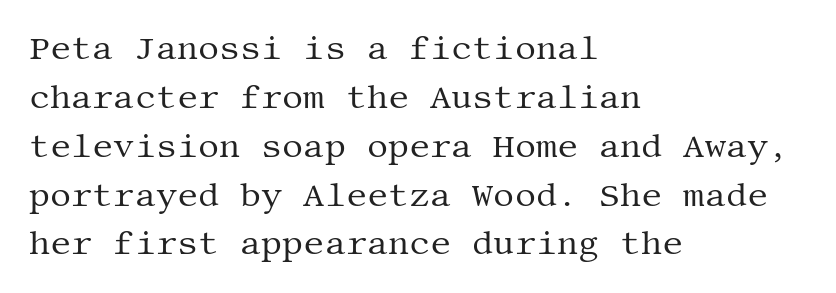
This rendering features lettering with no underline. Notice how descenders clear the ascenders below comfortably — that's standard leading. Characters remain perfectly vertical along every line. How are the letters spaced? Ordinarily, with no added tracking. A quiet, ordinary-to-light weight characterises the typeface.
